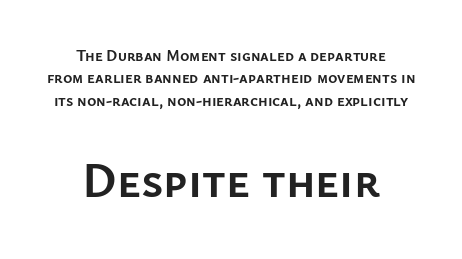
Q: Is the text bold? A: Yes.
Q: Is the text italic (slanted)? A: No, it is upright.
Q: Is the typeface a serif or a sans-serif typeface? A: Sans-serif.
Q: Is the text underlined? A: No.
Q: How is the paragraph aligned? A: Centered.
Q: Is the spacing between letters normal or unusually wide? A: Normal.
Q: Is the spacing between lines tight, normal or loose? A: Normal.
Q: Which block of text is set in a larger size, the first (top) or the second (bottom)? A: The second (bottom) one.
Q: Width (condensed, normal, or wide)? A: Normal.
Q: Stroke contrast? A: Low.
Q: x-height? A: Medium.
Q: Monospaced? A: No.
